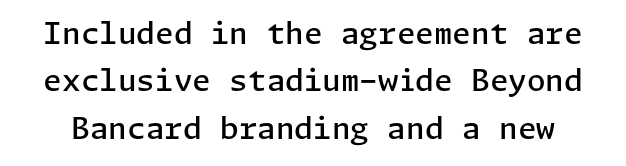
{"serif": "no", "italic": "no", "bold": "semi", "weight": "semibold", "width": "normal", "stroke_contrast": "low", "x_height": "medium", "underline": "no", "line_spacing": "normal", "line_spacing_ratio": 1.58, "letter_spacing": "normal", "letter_spacing_em": 0.0, "glyph_px": 30}
